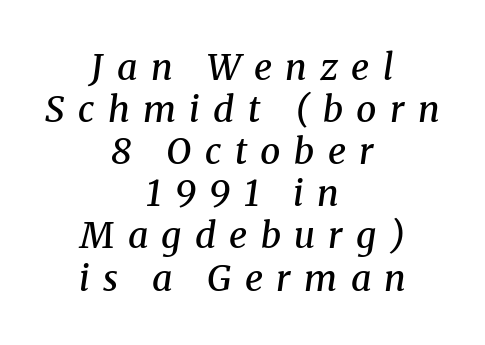
A typesetter would mark this as italic. Someone cranked the tracking dial way up on this one. To sum up the face: it has serifs. The passage shown is not underscored anywhere.
